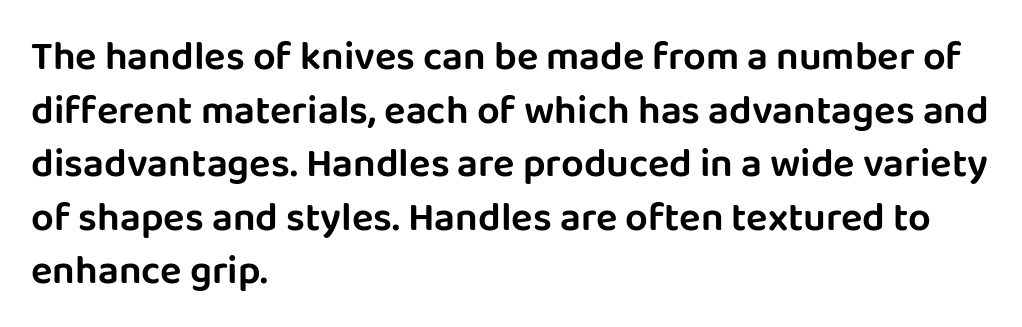
Q: Is the text italic (slanted)? A: No, it is upright.
Q: Is the typeface a serif or a sans-serif typeface? A: Sans-serif.
Q: Is the text underlined? A: No.
Q: How is the paragraph aligned? A: Left-aligned.
Q: Is the spacing between letters normal or unusually wide? A: Normal.
Q: Is the spacing between lines tight, normal or loose? A: Normal.
Q: Width (condensed, normal, or wide)? A: Normal.
Q: Stroke contrast? A: Low.
Q: x-height? A: Large.
Q: Monospaced? A: No.
